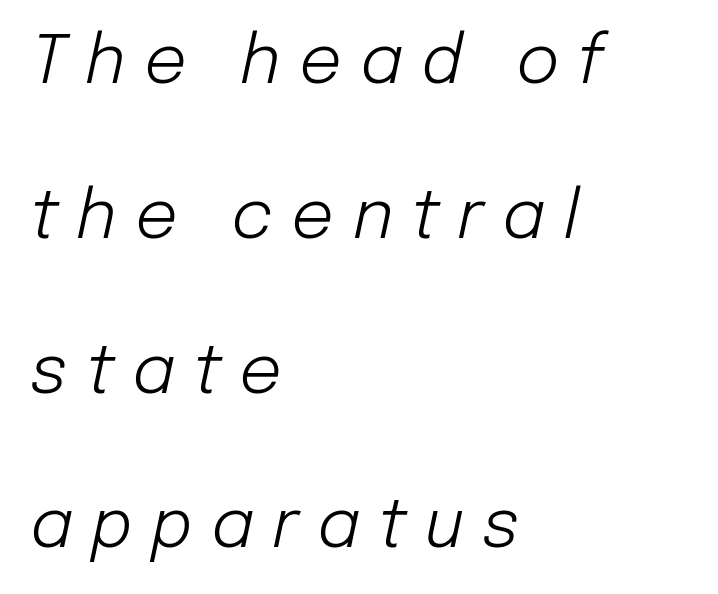
{"italic": "yes", "lean": "right", "slant_degrees": 12, "bold": "no", "weight": "light", "width": "normal", "stroke_contrast": "low", "x_height": "medium", "monospaced": "no", "underline": "no", "align": "left", "line_spacing": "loose", "line_spacing_ratio": 2.31, "letter_spacing": "wide", "letter_spacing_em": 0.27, "glyph_px": 67}
